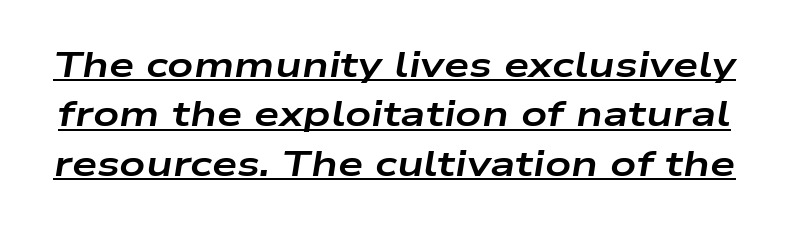
Q: Is the text bold? A: Yes.
Q: Is the text italic (slanted)? A: Yes, it leans right by about 9 degrees.
Q: Is the text underlined? A: Yes.
Q: Is the spacing between letters normal or unusually wide? A: Normal.
Q: Is the spacing between lines tight, normal or loose? A: Normal.
Q: Width (condensed, normal, or wide)? A: Wide.
Q: Stroke contrast? A: Low.
Q: x-height? A: Medium.
Q: Monospaced? A: No.
